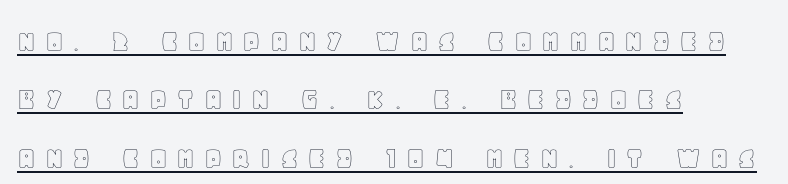
The image shows 33 px text type, upright; set left-aligned, line spacing 1.77x, unusually wide letter spacing (+0.26 em), underlined; a large x-height.
